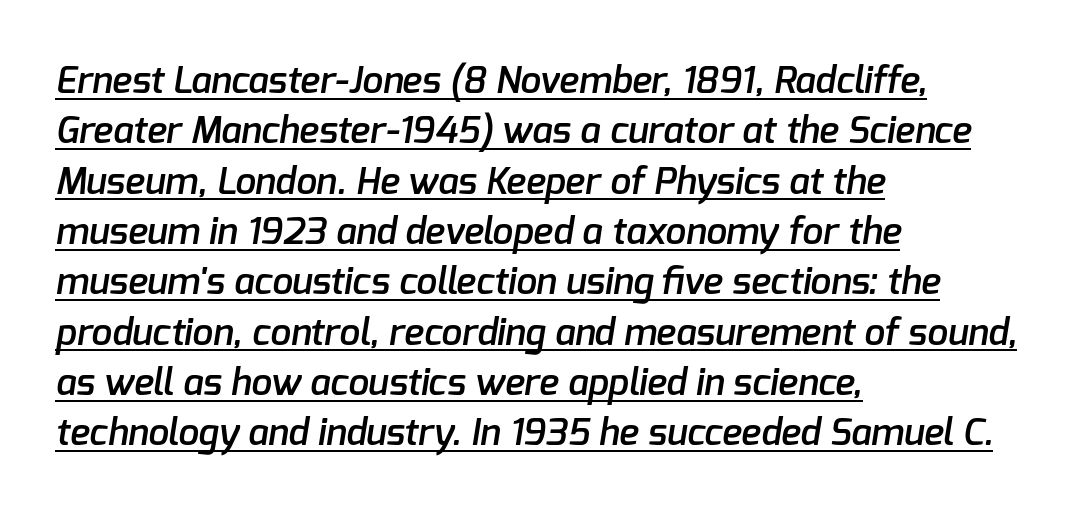
Horizontal bands of white between lines are of average thickness. Each letter's strokes conclude bluntly, with no projecting serifs. One-word summary of the alignment: left. Is this a fixed-width face? No — the glyphs have proportional, varying widths. What weight is shown? A semibold, between regular and bold. The string is rendered with underlining switched on.
